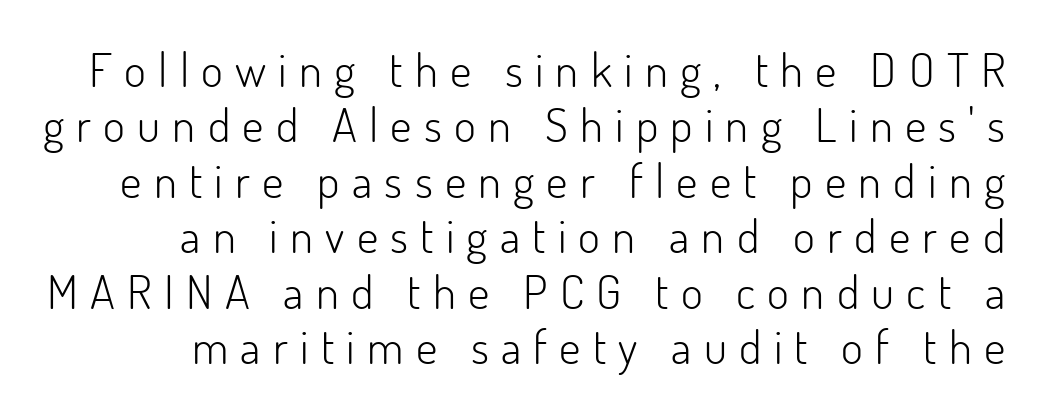
The image shows 47 px light sans-serif type, upright; set line spacing 1.18x, unusually wide letter spacing (+0.26 em), not underlined; low stroke contrast and a small x-height.
